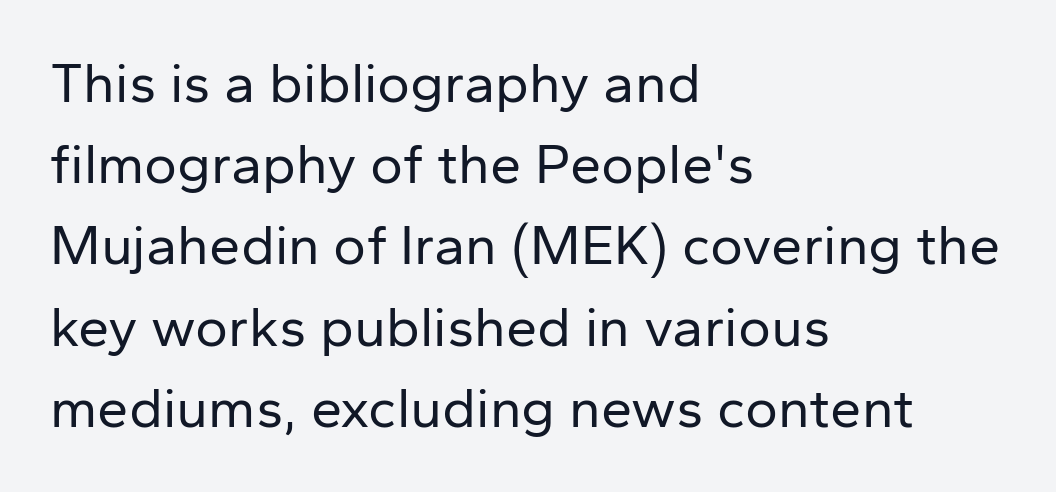
The image shows 56 px regular-weight sans-serif type, upright; set left-aligned, normal line spacing (1.45x), normal letter spacing, not underlined; low stroke contrast and a medium x-height.
